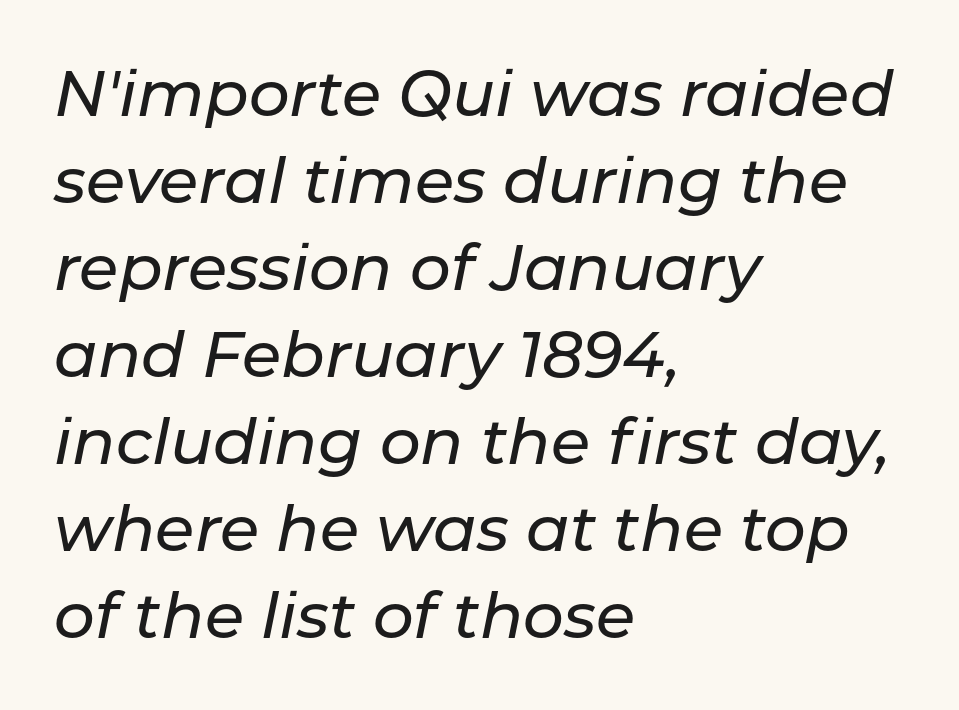
The image shows 64 px text type, italic (leaning right); set left-aligned, normal line spacing (1.36x), normal letter spacing, not underlined; low stroke contrast and a medium x-height.
